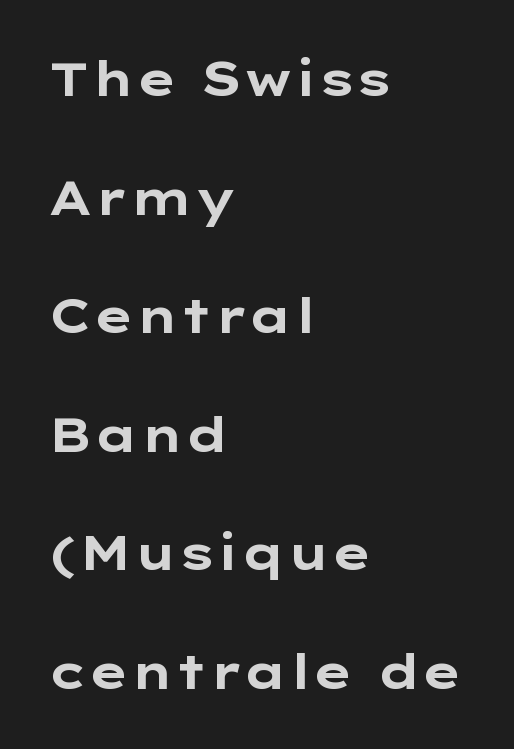
{"serif": "no", "italic": "no", "bold": "yes", "weight": "bold", "width": "wide", "stroke_contrast": "low", "x_height": "medium", "monospaced": "no", "underline": "no", "align": "left", "line_spacing": "loose", "line_spacing_ratio": 2.47, "letter_spacing": "normal", "letter_spacing_em": 0.0, "glyph_px": 48}
